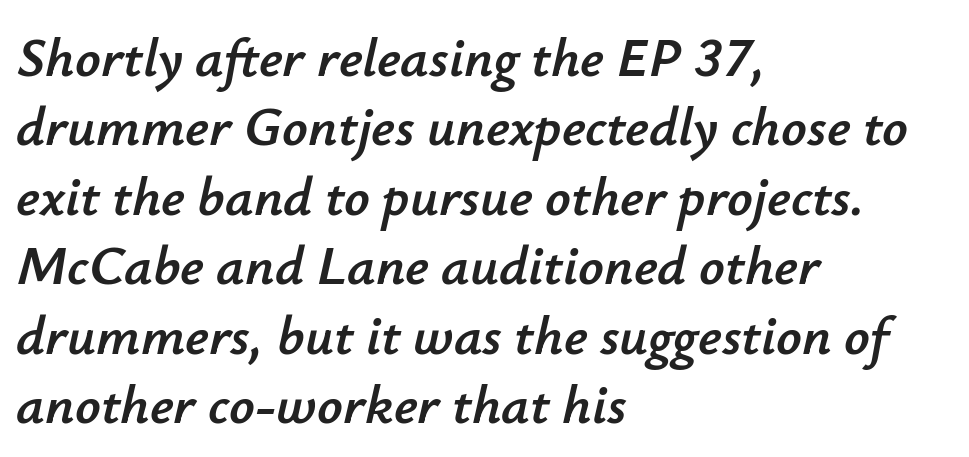
Q: Is the text italic (slanted)? A: Yes, it leans right by about 12 degrees.
Q: Is the text underlined? A: No.
Q: How is the paragraph aligned? A: Left-aligned.
Q: Is the spacing between letters normal or unusually wide? A: Normal.
Q: Width (condensed, normal, or wide)? A: Normal.
Q: Stroke contrast? A: Low.
Q: x-height? A: Small.
Q: Monospaced? A: No.
